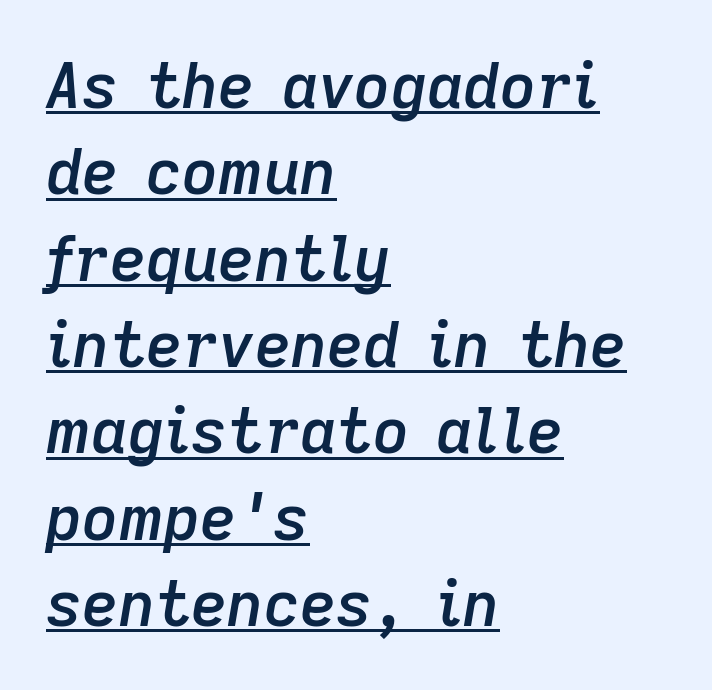
The image shows 63 px semibold type, italic (leaning right); set left-aligned, normal line spacing (1.37x), normal letter spacing, underlined; low stroke contrast and a medium x-height.
